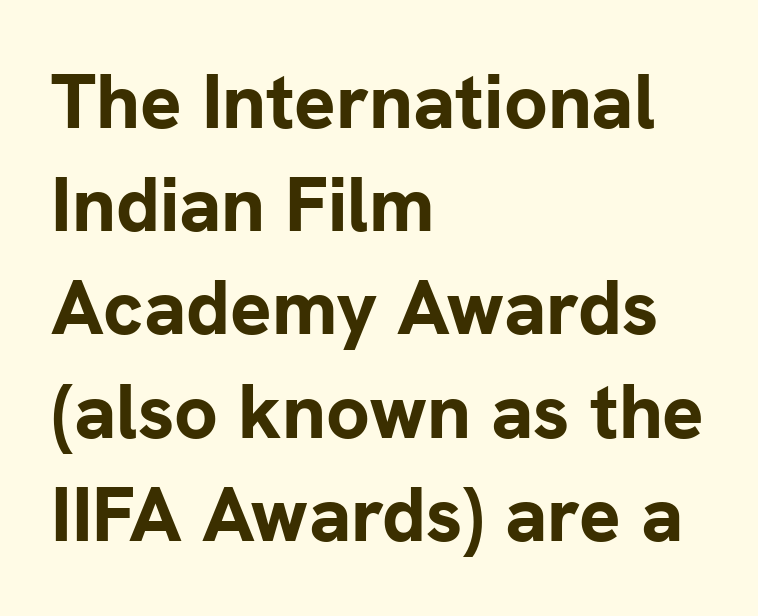
Q: Is the text bold? A: Yes.
Q: Is the text italic (slanted)? A: No, it is upright.
Q: Is the typeface a serif or a sans-serif typeface? A: Sans-serif.
Q: Is the text underlined? A: No.
Q: How is the paragraph aligned? A: Left-aligned.
Q: Is the spacing between letters normal or unusually wide? A: Normal.
Q: Is the spacing between lines tight, normal or loose? A: Normal.
Q: Width (condensed, normal, or wide)? A: Normal.
Q: Stroke contrast? A: Low.
Q: x-height? A: Medium.
Q: Monospaced? A: No.
